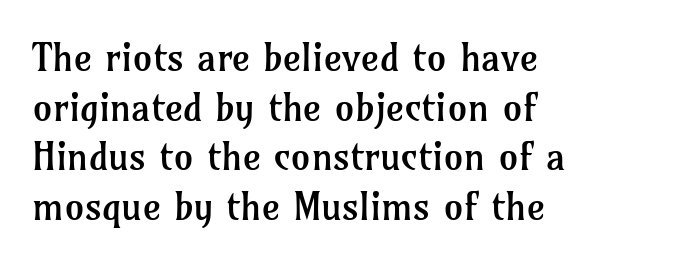
Notice how the passage keeps a crisp vertical edge on the left only. The foot of each line stays bare and open. Does the leading feel generous? No, just average. You could not count columns in this text — the font is proportionally spaced.
